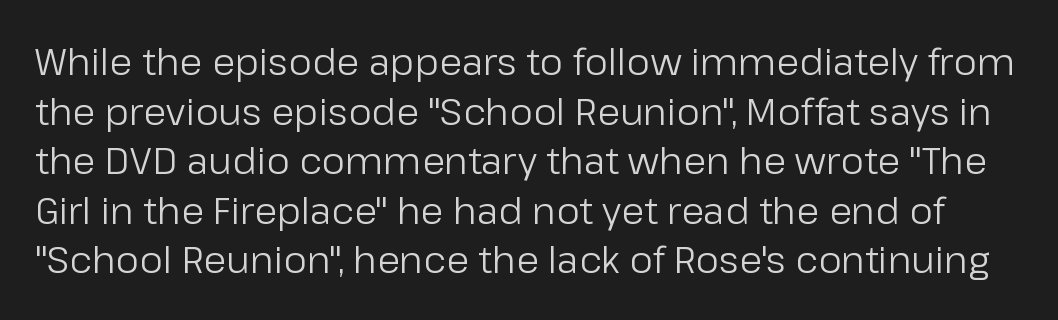
Q: Is the text bold? A: No.
Q: Is the text italic (slanted)? A: No, it is upright.
Q: Is the typeface a serif or a sans-serif typeface? A: Sans-serif.
Q: Is the text underlined? A: No.
Q: Is the spacing between letters normal or unusually wide? A: Normal.
Q: Is the spacing between lines tight, normal or loose? A: Normal.
Q: Width (condensed, normal, or wide)? A: Normal.
Q: Stroke contrast? A: Low.
Q: x-height? A: Medium.
Q: Monospaced? A: No.
